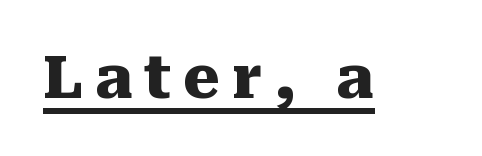
Q: Is the text bold? A: Yes.
Q: Is the text italic (slanted)? A: No, it is upright.
Q: Is the typeface a serif or a sans-serif typeface? A: Serif.
Q: Is the text underlined? A: Yes.
Q: Is the spacing between letters normal or unusually wide? A: Unusually wide.
Q: Width (condensed, normal, or wide)? A: Normal.
Q: Stroke contrast? A: Medium.
Q: x-height? A: Medium.
Q: Monospaced? A: No.
